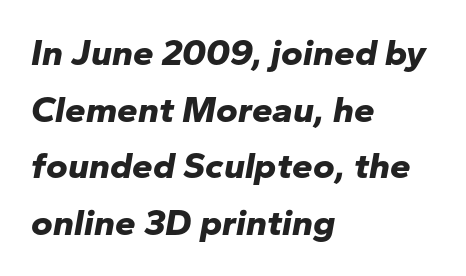
Q: Is the text bold? A: Yes.
Q: Is the text italic (slanted)? A: Yes, it leans right by about 10 degrees.
Q: Is the text underlined? A: No.
Q: How is the paragraph aligned? A: Left-aligned.
Q: Is the spacing between letters normal or unusually wide? A: Normal.
Q: Is the spacing between lines tight, normal or loose? A: Normal.
Q: Width (condensed, normal, or wide)? A: Normal.
Q: Stroke contrast? A: Low.
Q: x-height? A: Medium.
Q: Monospaced? A: No.
